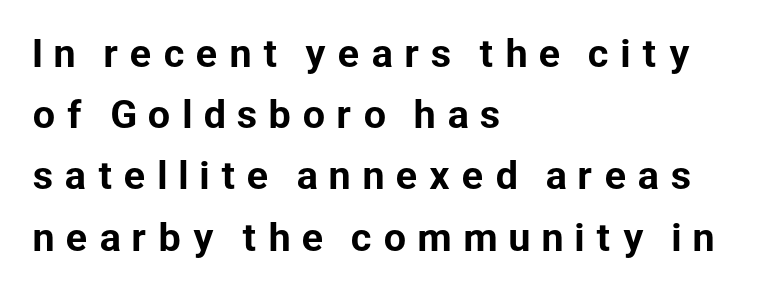
The image shows 36 px sans-serif type, upright; set left-aligned, normal line spacing (1.7x), unusually wide letter spacing (+0.28 em), not underlined; low stroke contrast and a medium x-height.
